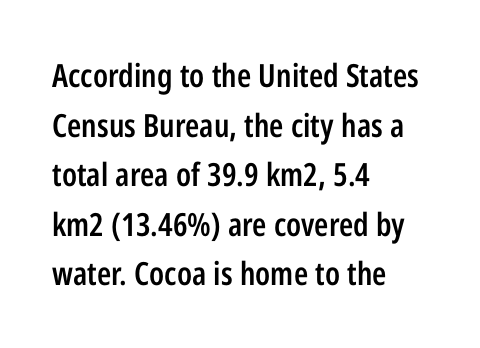
{"serif": "no", "italic": "no", "bold": "semi", "weight": "semibold", "width": "condensed", "stroke_contrast": "low", "x_height": "medium", "monospaced": "no", "underline": "no", "align": "left", "line_spacing": "normal", "line_spacing_ratio": 1.55, "letter_spacing": "normal", "letter_spacing_em": 0.0, "glyph_px": 32}
